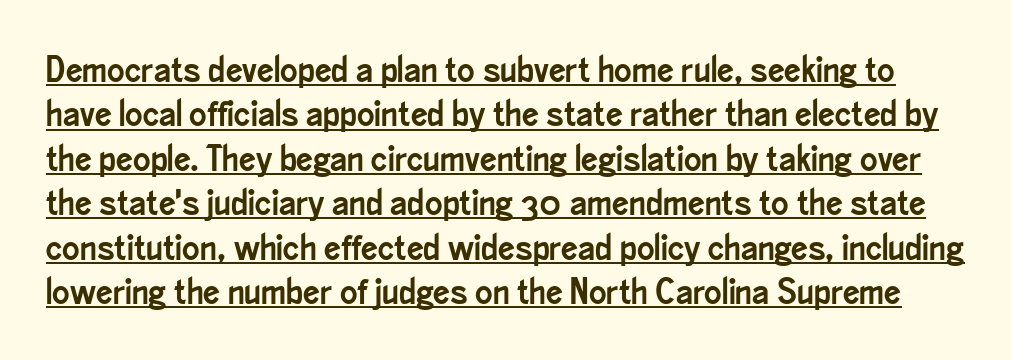
No extra tracking has been applied to these lines. Varying glyph widths throughout — classic text-font behaviour. The type family on display is of the sans-serif kind. In terms of posture, this sample is upright. Quick note: underline on.
